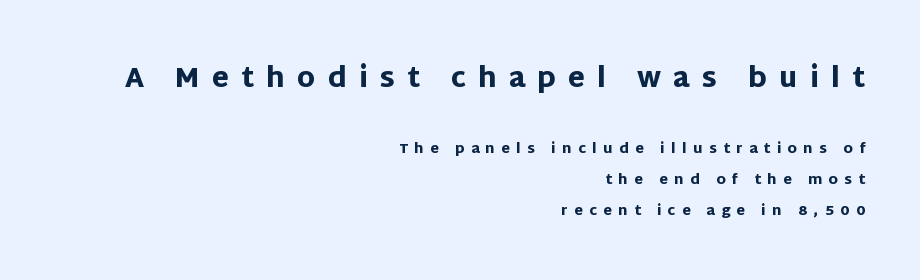
{"italic": "no", "bold": "yes", "underline": "no", "align": "right", "line_spacing": "loose", "line_spacing_ratio": 2.2, "letter_spacing": "wide", "letter_spacing_em": 0.45, "larger_block": "first", "size_ratio": 1.93, "glyph_px": 27}
